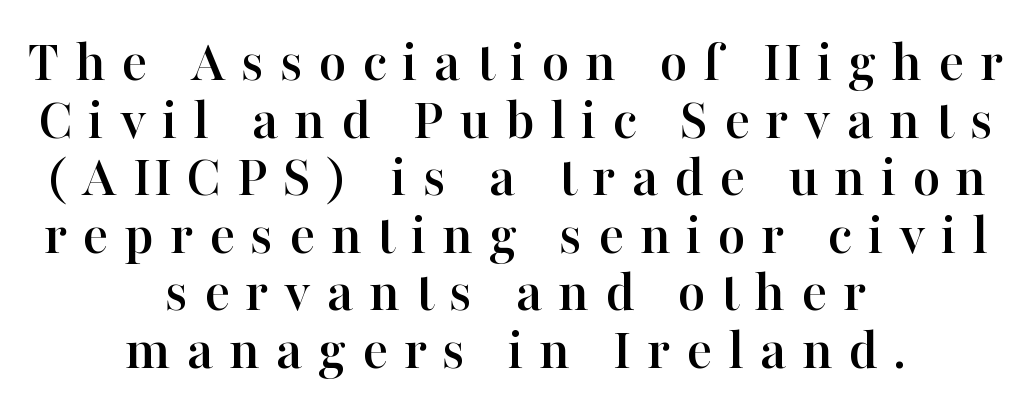
The image shows 60 px serif type, upright; set centered, tight line spacing (0.96x), unusually wide letter spacing (+0.26 em), not underlined; high stroke contrast and a medium x-height.
